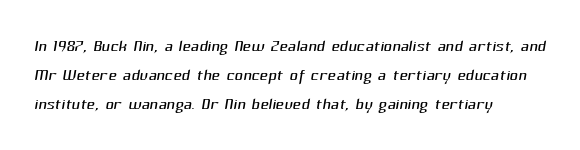
Q: Is the text bold? A: No.
Q: Is the text underlined? A: No.
Q: How is the paragraph aligned? A: Left-aligned.
Q: Is the spacing between letters normal or unusually wide? A: Normal.
Q: Is the spacing between lines tight, normal or loose? A: Normal.
